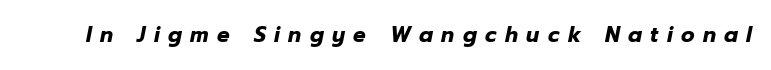
Q: Is the text bold? A: Yes.
Q: Is the text italic (slanted)? A: Yes, it leans right by about 12 degrees.
Q: Is the text underlined? A: No.
Q: Is the spacing between letters normal or unusually wide? A: Unusually wide.
